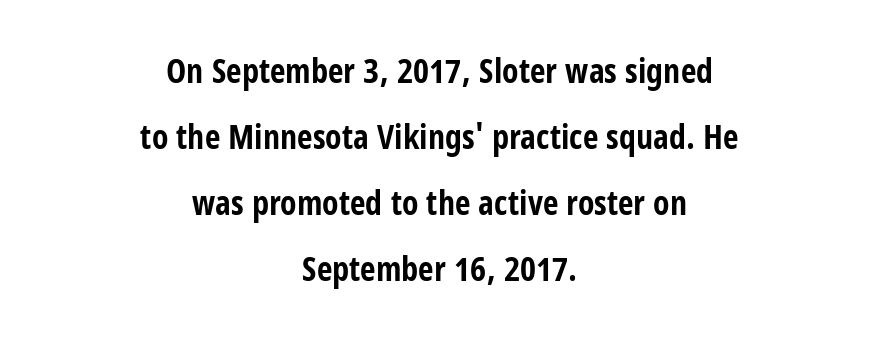
Q: Is the text bold? A: Yes.
Q: Is the text italic (slanted)? A: No, it is upright.
Q: Is the typeface a serif or a sans-serif typeface? A: Sans-serif.
Q: Is the text underlined? A: No.
Q: How is the paragraph aligned? A: Centered.
Q: Is the spacing between letters normal or unusually wide? A: Normal.
Q: Is the spacing between lines tight, normal or loose? A: Loose.
Q: Width (condensed, normal, or wide)? A: Condensed.
Q: Stroke contrast? A: Low.
Q: x-height? A: Large.
Q: Monospaced? A: No.
